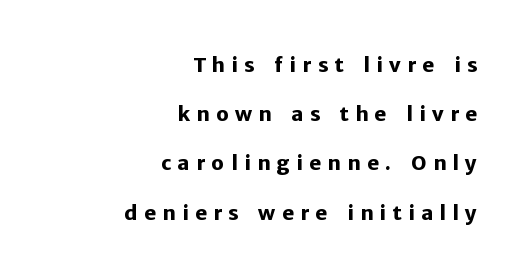
Q: Is the text bold? A: Yes.
Q: Is the text italic (slanted)? A: No, it is upright.
Q: Is the text underlined? A: No.
Q: How is the paragraph aligned? A: Right-aligned.
Q: Is the spacing between letters normal or unusually wide? A: Unusually wide.
Q: Is the spacing between lines tight, normal or loose? A: Loose.
